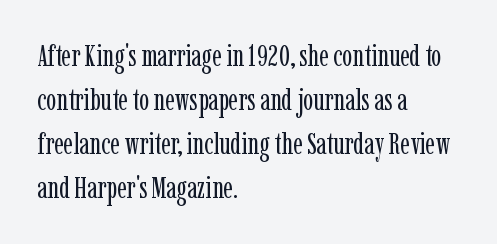
Q: Is the text bold? A: No.
Q: Is the text italic (slanted)? A: No, it is upright.
Q: Is the typeface a serif or a sans-serif typeface? A: Serif.
Q: Is the text underlined? A: No.
Q: How is the paragraph aligned? A: Left-aligned.
Q: Is the spacing between letters normal or unusually wide? A: Normal.
Q: Is the spacing between lines tight, normal or loose? A: Normal.
Q: Width (condensed, normal, or wide)? A: Condensed.
Q: Stroke contrast? A: Low.
Q: x-height? A: Medium.
Q: Monospaced? A: No.
